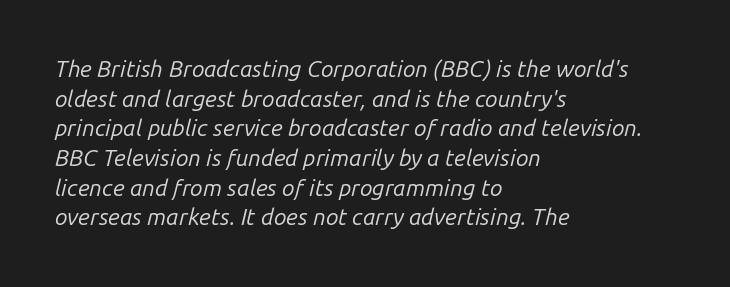
Q: Is the text bold? A: No.
Q: Is the text italic (slanted)? A: Yes, it leans right by about 14 degrees.
Q: Is the text underlined? A: No.
Q: How is the paragraph aligned? A: Left-aligned.
Q: Is the spacing between letters normal or unusually wide? A: Normal.
Q: Is the spacing between lines tight, normal or loose? A: Normal.
